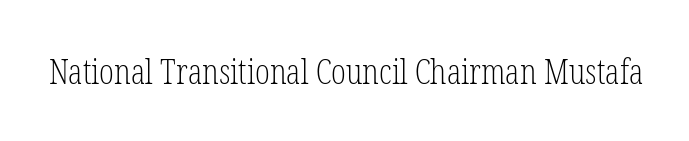
{"serif": "yes", "italic": "no", "bold": "no", "weight": "light", "width": "condensed", "stroke_contrast": "low", "x_height": "medium", "monospaced": "no", "underline": "no", "letter_spacing": "normal", "letter_spacing_em": 0.0, "glyph_px": 35}
